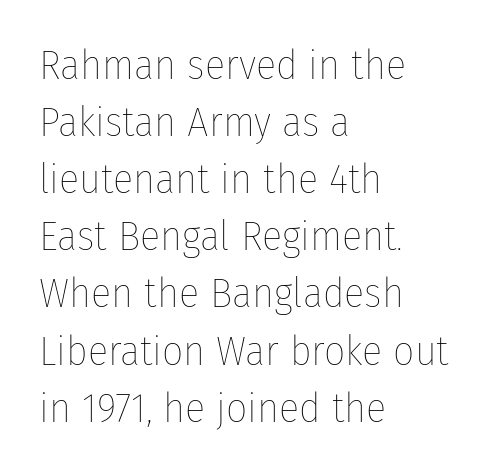
Nobody touched the tracking dial on this one. The gap between lines stays unmarked. These glyphs show unthickened strokes, regular width or finer. Leftover space on each line is placed entirely after the last word. The typography opts for an upright posture over an oblique one.
